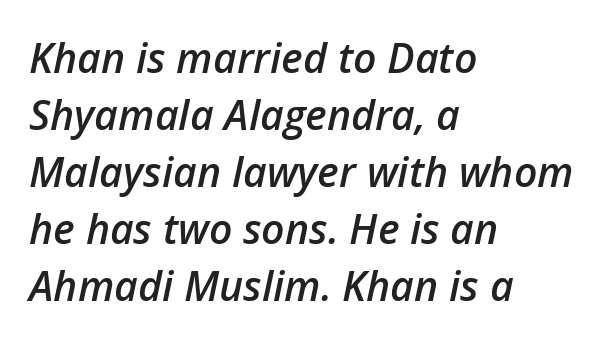
The image shows 41 px semibold type, italic (leaning right); set left-aligned, normal line spacing (1.39x), normal letter spacing, not underlined; low stroke contrast and a medium x-height.
